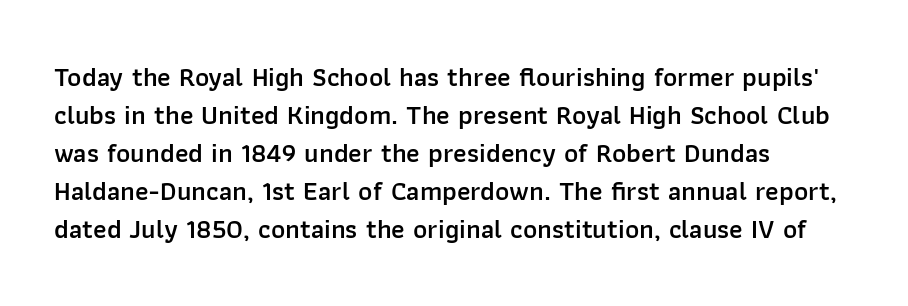
Q: Is the text bold? A: Semi-bold.
Q: Is the text italic (slanted)? A: No, it is upright.
Q: Is the text underlined? A: No.
Q: How is the paragraph aligned? A: Left-aligned.
Q: Is the spacing between letters normal or unusually wide? A: Normal.
Q: Is the spacing between lines tight, normal or loose? A: Normal.
